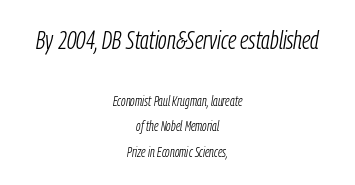
The image shows 26 px text type, italic (leaning right); set centered, line spacing 1.84x, normal letter spacing, not underlined; the first (top) block is 1.86x larger.
